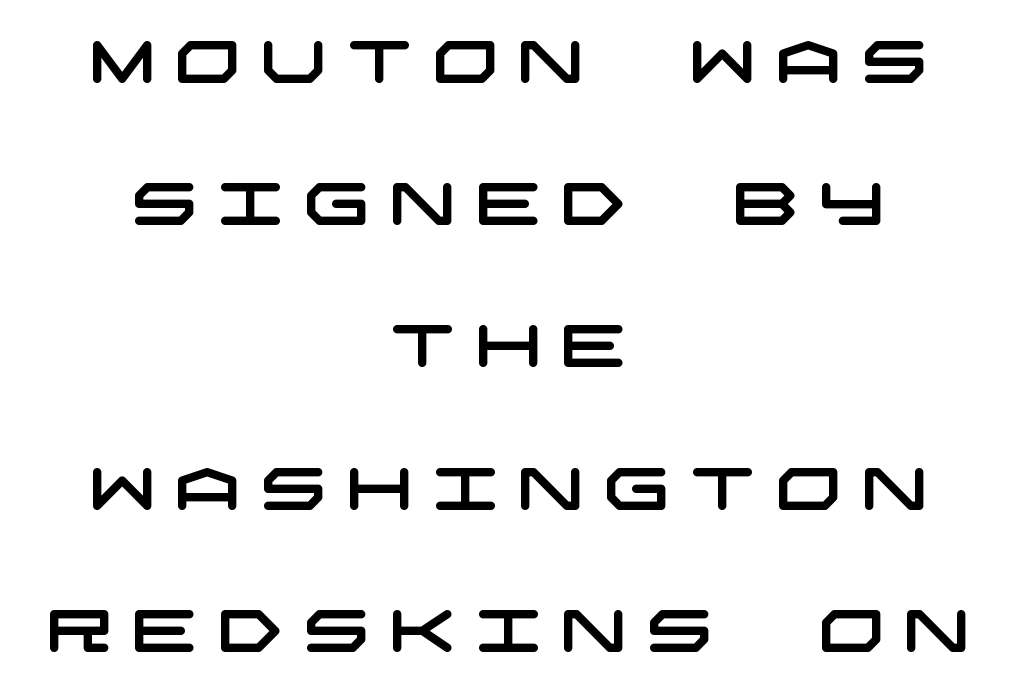
{"serif": "no", "width": "wide", "stroke_contrast": "low", "x_height": "large", "underline": "no", "align": "center", "line_spacing": "loose", "line_spacing_ratio": 2.41, "letter_spacing": "wide", "letter_spacing_em": 0.32, "glyph_px": 59}
